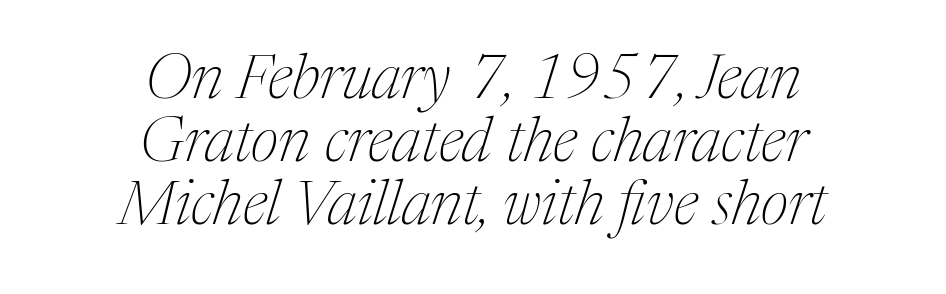
{"serif": "yes", "italic": "yes", "lean": "right", "slant_degrees": 17, "bold": "no", "weight": "thin", "width": "normal", "stroke_contrast": "medium", "x_height": "medium", "monospaced": "no", "underline": "no", "align": "center", "line_spacing": "tight", "line_spacing_ratio": 1.02, "letter_spacing": "normal", "letter_spacing_em": 0.0, "glyph_px": 62}
